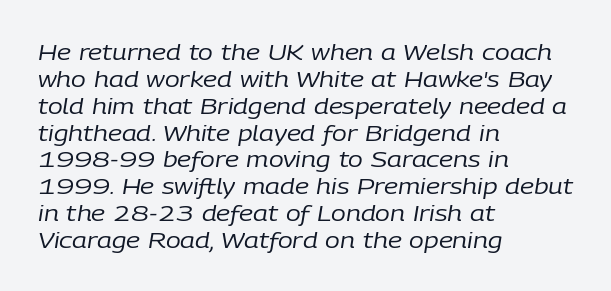
The image shows 22 px text type, italic (leaning right); set left-aligned, line spacing 1.22x, normal letter spacing, not underlined.
